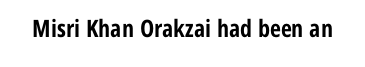
The image shows 24 px bold type, upright; set normal letter spacing, not underlined.
